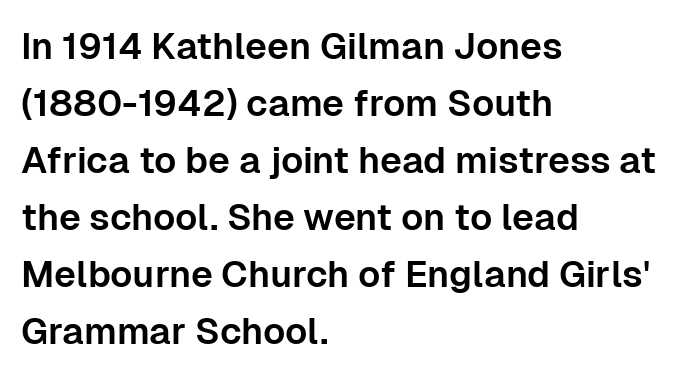
{"serif": "no", "italic": "no", "width": "normal", "stroke_contrast": "low", "x_height": "medium", "monospaced": "no", "underline": "no", "align": "left", "line_spacing": "normal", "line_spacing_ratio": 1.54, "letter_spacing": "normal", "letter_spacing_em": 0.0, "glyph_px": 37}
